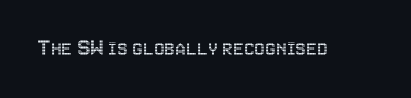
{"italic": "no", "underline": "no", "letter_spacing": "normal", "letter_spacing_em": 0.0, "glyph_px": 24}
